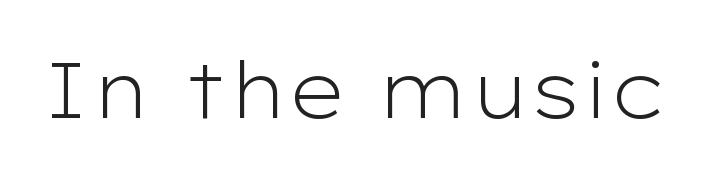
Q: Is the text bold? A: No.
Q: Is the text italic (slanted)? A: No, it is upright.
Q: Is the typeface a serif or a sans-serif typeface? A: Sans-serif.
Q: Is the text underlined? A: No.
Q: Is the spacing between letters normal or unusually wide? A: Normal.
Q: Width (condensed, normal, or wide)? A: Wide.
Q: Stroke contrast? A: Low.
Q: x-height? A: Medium.
Q: Monospaced? A: No.
